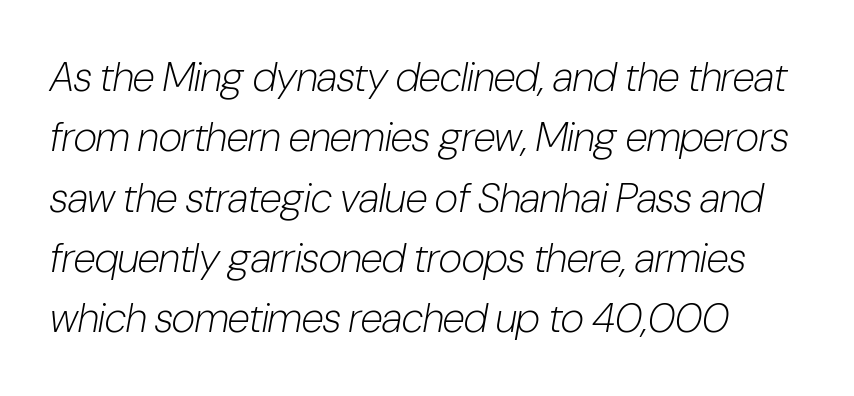
You could not count columns in this text — the font is proportionally spaced. Caption: face not bold, strokes unweighted. The space between consecutive lines is moderate. If you drew a line through each stem, it would be angled. The space beneath each line is pristine and unruled.
